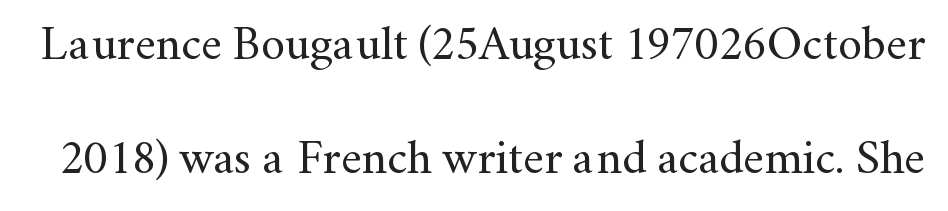
Whoever set this chose breathing room over compactness in the vertical rhythm. Counters stay open thanks to moderate or lighter strokes. Here the designer chose a conventional face with non-uniform glyph widths. To sum up the face: it has serifs. The space directly below the letters is spotless.
